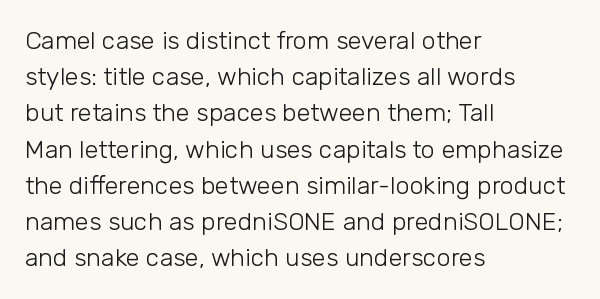
The cut favours lightness, reaching ordinary text weight at its darkest. Left-aligned paragraph, ragged on the right. There is no visible air inserted between adjacent glyphs. Has an underline been added? It has not. Upright lettering throughout. Leading matches the norm, producing a regular column.
